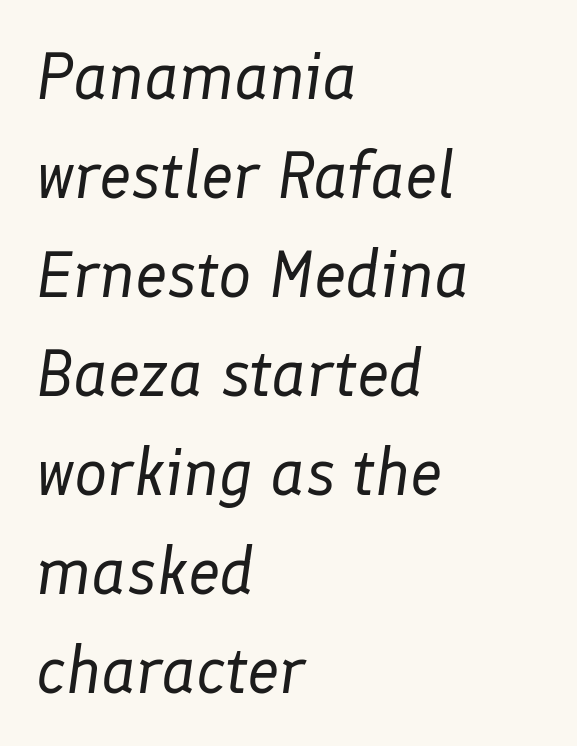
The image shows 66 px regular-weight type, italic (leaning right); set left-aligned, normal line spacing (1.5x), normal letter spacing, not underlined; low stroke contrast and a medium x-height.
